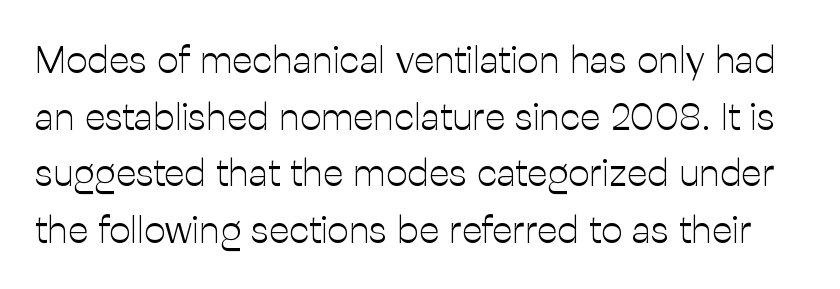
The image shows 38 px light sans-serif type, upright; set normal line spacing (1.49x), normal letter spacing, not underlined; low stroke contrast and a medium x-height.
